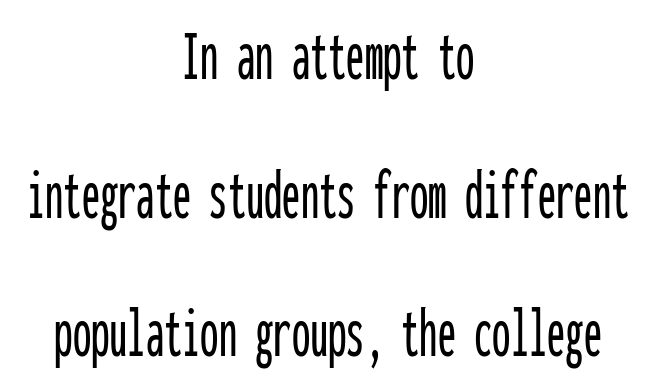
Q: Is the text italic (slanted)? A: No, it is upright.
Q: Is the typeface a serif or a sans-serif typeface? A: Sans-serif.
Q: Is the text underlined? A: No.
Q: How is the paragraph aligned? A: Centered.
Q: Is the spacing between letters normal or unusually wide? A: Normal.
Q: Is the spacing between lines tight, normal or loose? A: Loose.
Q: Width (condensed, normal, or wide)? A: Condensed.
Q: Stroke contrast? A: Low.
Q: x-height? A: Medium.
Q: Monospaced? A: Yes.
